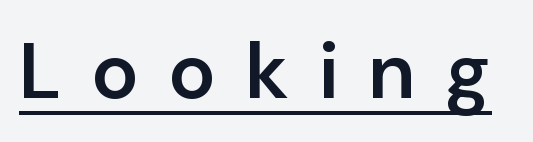
{"serif": "no", "italic": "no", "bold": "semi", "weight": "semibold", "width": "normal", "stroke_contrast": "low", "x_height": "medium", "monospaced": "no", "underline": "yes", "letter_spacing": "wide", "letter_spacing_em": 0.37, "glyph_px": 79}
